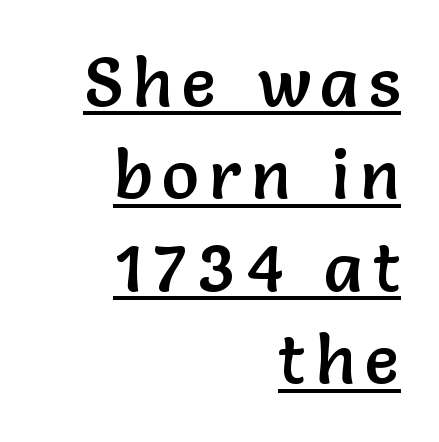
{"serif": "no", "italic": "no", "width": "normal", "stroke_contrast": "low", "x_height": "medium", "monospaced": "no", "underline": "yes", "align": "right", "line_spacing": "normal", "line_spacing_ratio": 1.34, "glyph_px": 69}
